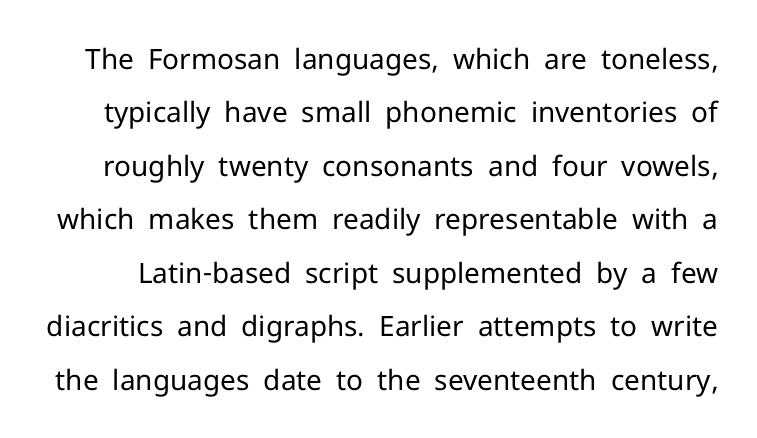
Q: Is the text bold? A: No.
Q: Is the text italic (slanted)? A: No, it is upright.
Q: Is the typeface a serif or a sans-serif typeface? A: Sans-serif.
Q: Is the text underlined? A: No.
Q: Is the spacing between letters normal or unusually wide? A: Normal.
Q: Is the spacing between lines tight, normal or loose? A: Loose.
Q: Width (condensed, normal, or wide)? A: Normal.
Q: Stroke contrast? A: Low.
Q: x-height? A: Medium.
Q: Monospaced? A: No.
